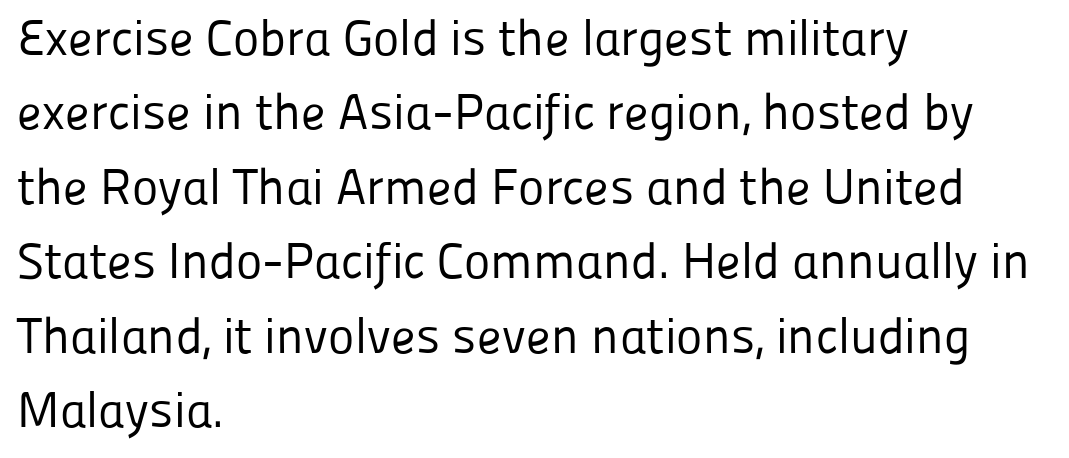
{"serif": "no", "italic": "no", "bold": "no", "weight": "regular", "width": "normal", "stroke_contrast": "low", "x_height": "medium", "monospaced": "no", "underline": "no", "align": "left", "line_spacing": "normal", "line_spacing_ratio": 1.49, "letter_spacing": "normal", "letter_spacing_em": 0.0, "glyph_px": 50}
